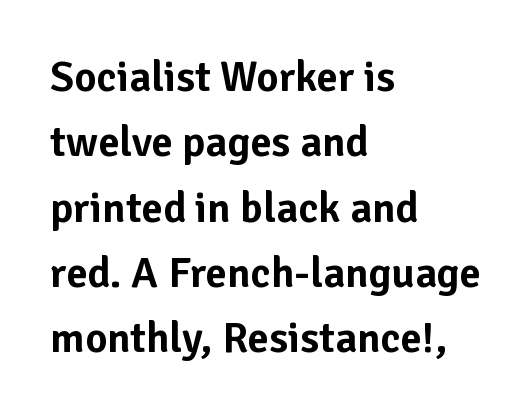
{"serif": "no", "italic": "no", "width": "normal", "stroke_contrast": "low", "x_height": "medium", "monospaced": "no", "underline": "no", "align": "left", "line_spacing": "normal", "line_spacing_ratio": 1.52, "letter_spacing": "normal", "letter_spacing_em": 0.0, "glyph_px": 43}
